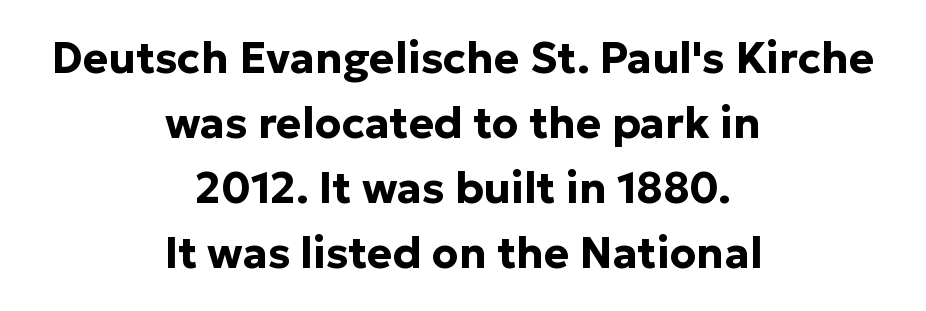
{"serif": "no", "italic": "no", "bold": "yes", "weight": "bold", "width": "normal", "stroke_contrast": "low", "x_height": "medium", "monospaced": "no", "underline": "no", "align": "center", "line_spacing": "normal", "line_spacing_ratio": 1.51, "letter_spacing": "normal", "letter_spacing_em": 0.0, "glyph_px": 43}
